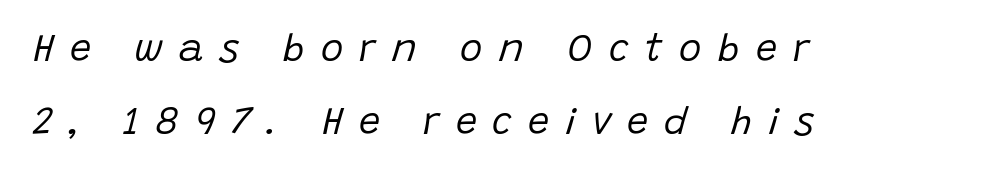
The image shows 38 px regular-weight type, italic (leaning right); set left-aligned, loose line spacing (1.93x), unusually wide letter spacing (+0.42 em), not underlined; low stroke contrast and a large x-height.
